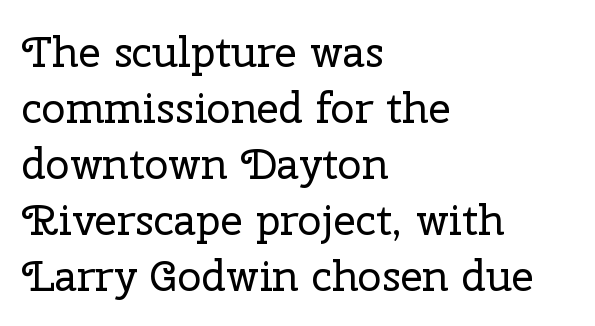
{"serif": "yes", "italic": "no", "bold": "no", "weight": "regular", "width": "normal", "stroke_contrast": "low", "x_height": "medium", "monospaced": "no", "underline": "no", "align": "left", "line_spacing": "normal", "line_spacing_ratio": 1.3, "letter_spacing": "normal", "letter_spacing_em": 0.0, "glyph_px": 43}
